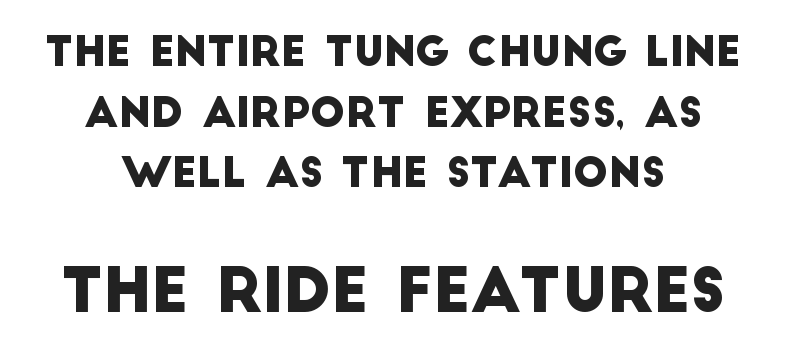
The image shows 61 px sans-serif type; set centered, normal line spacing (1.48x), normal letter spacing, not underlined; the second (bottom) block is 1.49x larger; low stroke contrast and a large x-height.
